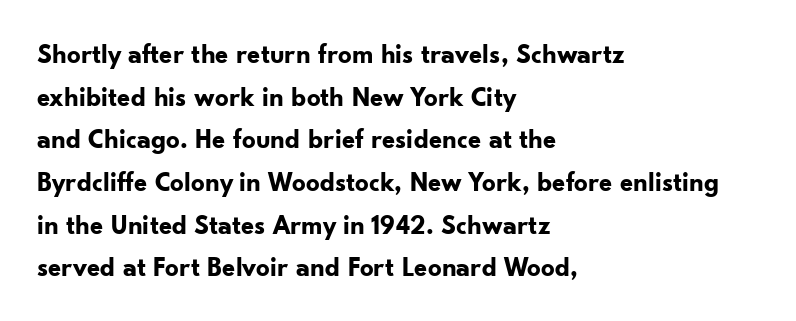
Q: Is the text bold? A: Yes.
Q: Is the text italic (slanted)? A: No, it is upright.
Q: Is the text underlined? A: No.
Q: How is the paragraph aligned? A: Left-aligned.
Q: Is the spacing between letters normal or unusually wide? A: Normal.
Q: Is the spacing between lines tight, normal or loose? A: Normal.
